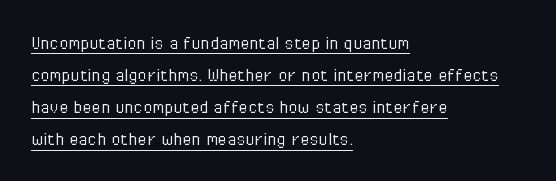
Inter-character spacing is left at the font's built-in metrics. Layout note: lines flush left. Students, observe: this is what conventionally led text looks like. You can tell it's not italic because the verticals are truly vertical.
